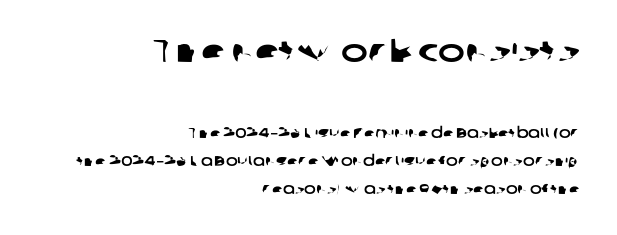
{"serif": "no", "width": "wide", "stroke_contrast": "low", "x_height": "medium", "monospaced": "no", "underline": "no", "align": "right", "line_spacing": "loose", "line_spacing_ratio": 2.0, "letter_spacing": "normal", "letter_spacing_em": 0.0, "larger_block": "first", "size_ratio": 2.29, "glyph_px": 32}
